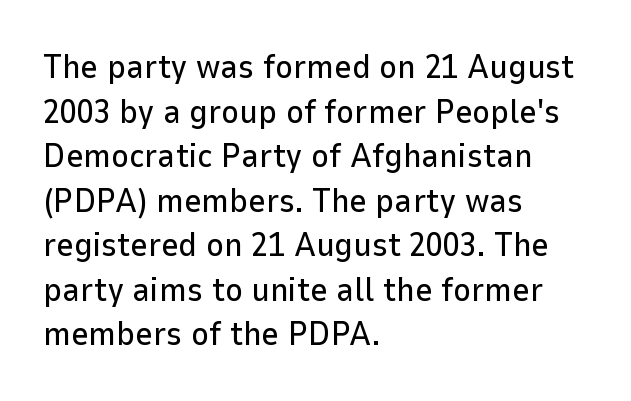
Q: Is the text italic (slanted)? A: No, it is upright.
Q: Is the typeface a serif or a sans-serif typeface? A: Sans-serif.
Q: Is the text underlined? A: No.
Q: How is the paragraph aligned? A: Left-aligned.
Q: Is the spacing between letters normal or unusually wide? A: Normal.
Q: Is the spacing between lines tight, normal or loose? A: Normal.
Q: Width (condensed, normal, or wide)? A: Normal.
Q: Stroke contrast? A: Low.
Q: x-height? A: Medium.
Q: Monospaced? A: No.
